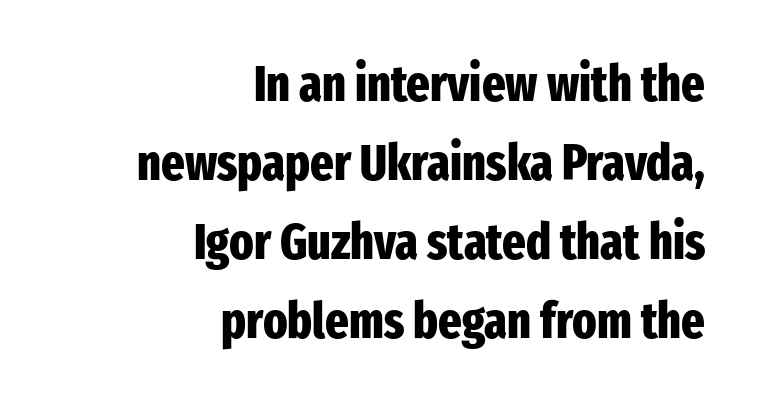
Q: Is the text bold? A: Yes.
Q: Is the text italic (slanted)? A: No, it is upright.
Q: Is the typeface a serif or a sans-serif typeface? A: Sans-serif.
Q: Is the text underlined? A: No.
Q: How is the paragraph aligned? A: Right-aligned.
Q: Is the spacing between letters normal or unusually wide? A: Normal.
Q: Is the spacing between lines tight, normal or loose? A: Normal.
Q: Width (condensed, normal, or wide)? A: Condensed.
Q: Stroke contrast? A: Low.
Q: x-height? A: Medium.
Q: Monospaced? A: No.
